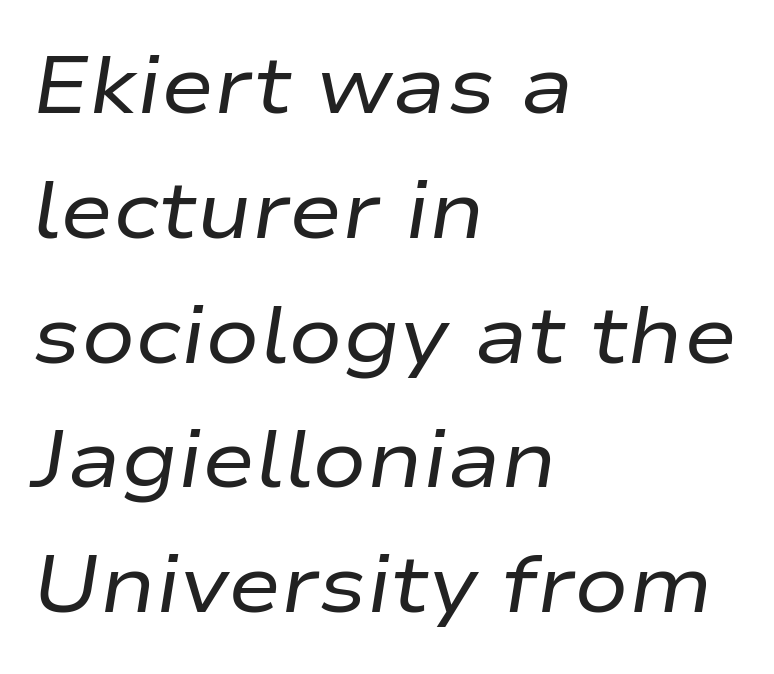
The image shows 80 px regular-weight, wide type, italic (leaning right); set left-aligned, normal line spacing (1.56x), normal letter spacing, not underlined; low stroke contrast and a medium x-height.
